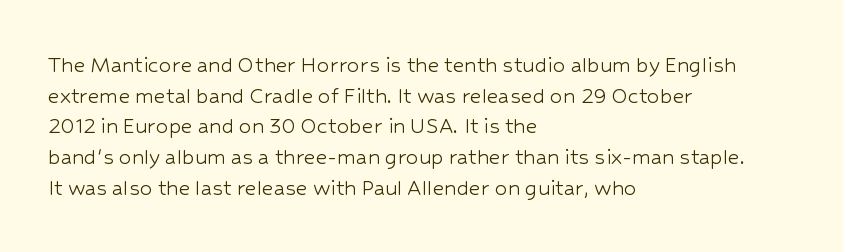
{"italic": "no", "bold": "no", "underline": "no", "align": "left", "line_spacing_ratio": 1.23, "letter_spacing": "normal", "letter_spacing_em": 0.0, "glyph_px": 25}
